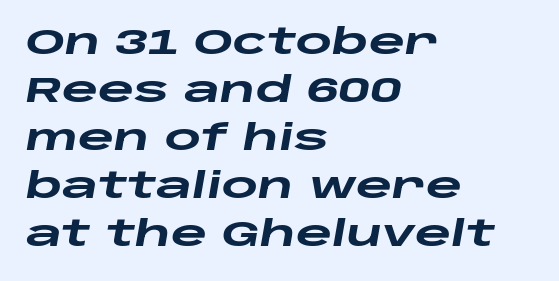
{"italic": "yes", "lean": "right", "slant_degrees": 10, "bold": "yes", "weight": "heavy", "width": "wide", "stroke_contrast": "low", "x_height": "large", "monospaced": "no", "underline": "no", "align": "left", "line_spacing": "normal", "line_spacing_ratio": 1.37, "letter_spacing": "normal", "letter_spacing_em": 0.0, "glyph_px": 35}
